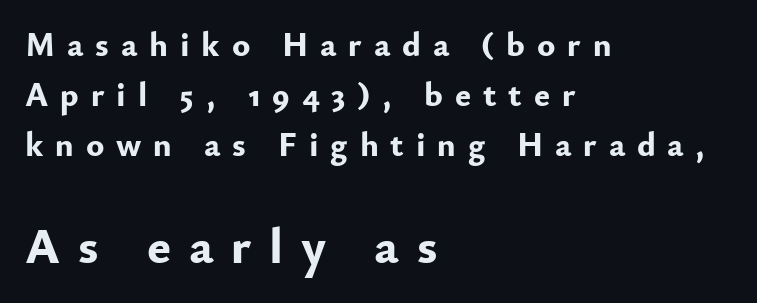
The image shows 51 px bold sans-serif type, upright; set left-aligned, normal line spacing (1.47x), unusually wide letter spacing (+0.35 em), not underlined; the second (bottom) block is 1.5x larger; low stroke contrast and a small x-height.
